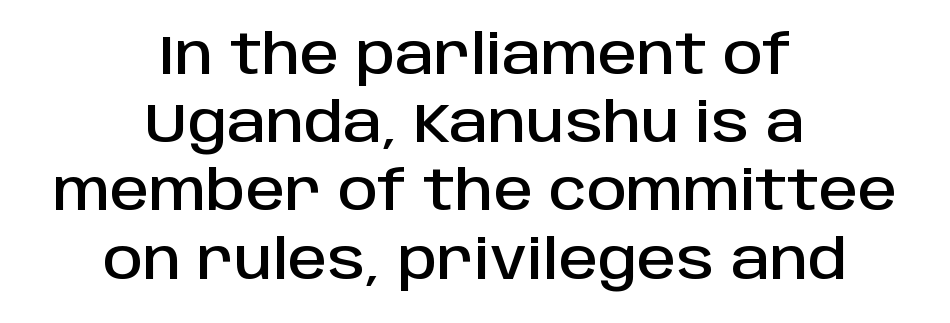
Short and long lines alike share a common midpoint. Just letters on the line, the space beneath them empty. Spacing verdict: proportional, widths tailored to each character. Observe the ordinary spacing: letters are neighbours, not strangers. Upright lettering throughout. Grotesque or geometric, the face here clearly has no serifs.
